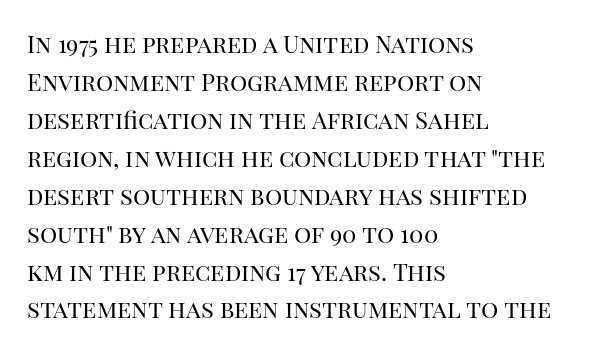
Q: Is the text bold? A: No.
Q: Is the text italic (slanted)? A: No, it is upright.
Q: Is the text underlined? A: No.
Q: How is the paragraph aligned? A: Left-aligned.
Q: Is the spacing between letters normal or unusually wide? A: Normal.
Q: Is the spacing between lines tight, normal or loose? A: Normal.
